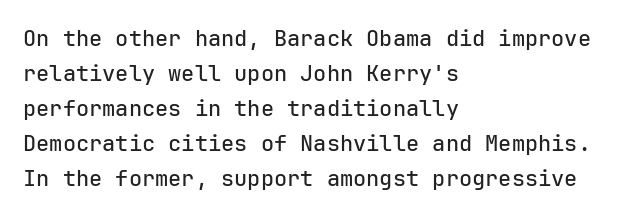
{"italic": "no", "underline": "no", "align": "left", "line_spacing": "normal", "line_spacing_ratio": 1.59, "letter_spacing": "normal", "letter_spacing_em": 0.0, "glyph_px": 22}
